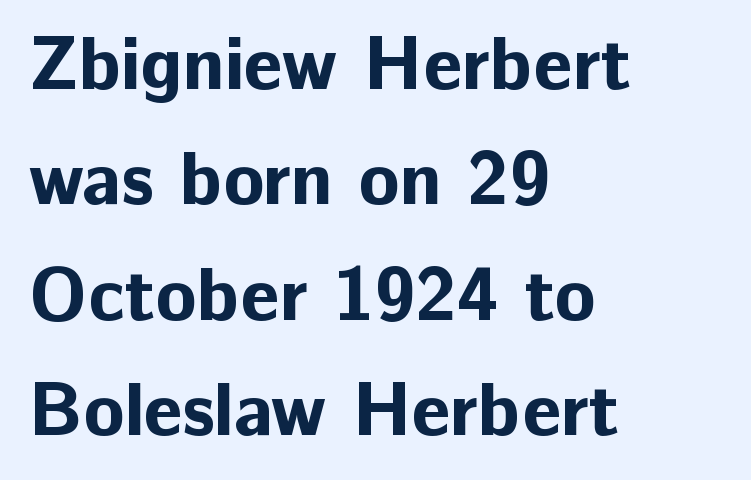
Check the space under the baseline: it is left empty. Rendered with straight, roman letterforms. Is this a fixed-width face? No — the glyphs have proportional, varying widths. The block of text has a typical density, with ordinary space between rows. Does the weight exceed regular? Yes, all the way to bold. Does extra space separate the letters? No, they use regular spacing.
